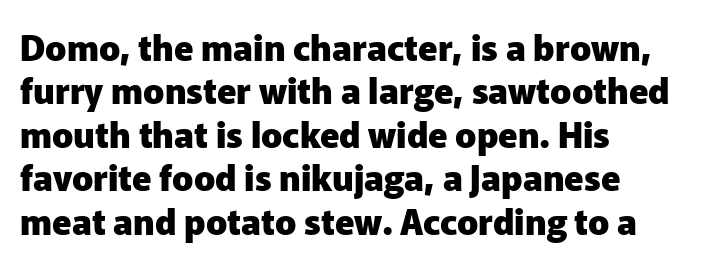
The typesetting leans heavy: a genuine bold. Left-aligned paragraph, ragged on the right. How are the letters spaced? Ordinarily, with no added tracking. Each letter's strokes conclude bluntly, with no projecting serifs. Quick note: underline off.
